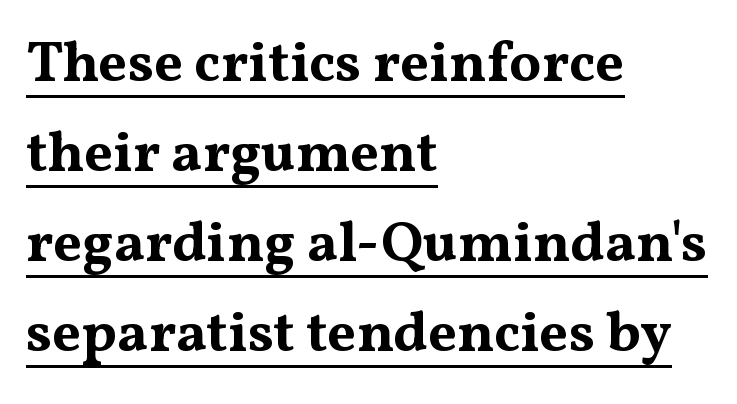
Compared with typical body copy, the letter spacing here is the same. Students, this is bold: see how much ink each stroke carries. Is this a sans? No — the strokes have serifs. The typesetter chose a ragged-right arrangement here.
